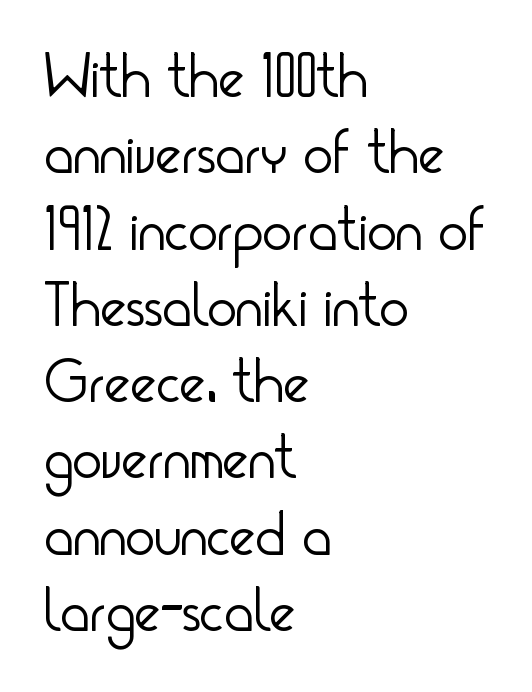
Q: Is the text bold? A: No.
Q: Is the text italic (slanted)? A: No, it is upright.
Q: Is the typeface a serif or a sans-serif typeface? A: Sans-serif.
Q: Is the text underlined? A: No.
Q: How is the paragraph aligned? A: Left-aligned.
Q: Is the spacing between letters normal or unusually wide? A: Normal.
Q: Width (condensed, normal, or wide)? A: Condensed.
Q: Stroke contrast? A: Low.
Q: x-height? A: Small.
Q: Monospaced? A: No.
